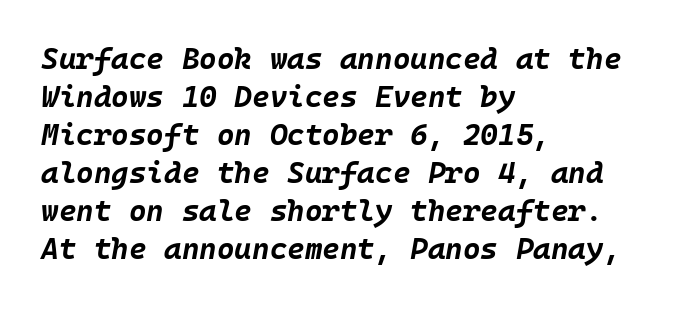
{"italic": "yes", "lean": "right", "slant_degrees": 10, "bold": "yes", "weight": "bold", "width": "normal", "stroke_contrast": "low", "x_height": "large", "underline": "no", "align": "left", "line_spacing": "normal", "line_spacing_ratio": 1.27, "letter_spacing": "normal", "letter_spacing_em": 0.0, "glyph_px": 30}
